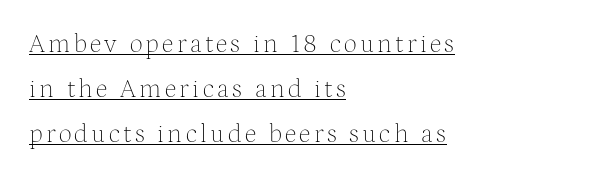
These lines stack with their left ends in a neat column. Compared with undecorated copy, this sample adds a rule below the words. Weight: in the light-to-regular range. A roman cut, with each character standing at attention.
